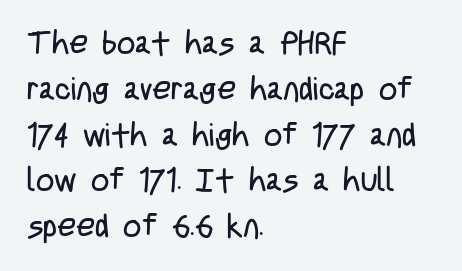
The line-height multiplier appears to be the usual default. No italicization has been applied; the sample stays upright. The characters are drawn with everyday or finer stroke widths. The passage shown is not underscored anywhere. Varying glyph widths throughout — classic text-font behaviour.
